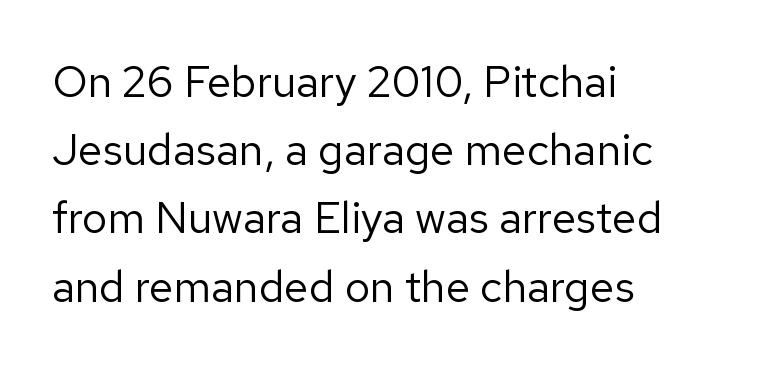
The image shows 44 px regular-weight sans-serif type, upright; set left-aligned, normal line spacing (1.55x), normal letter spacing, not underlined; low stroke contrast and a medium x-height.
